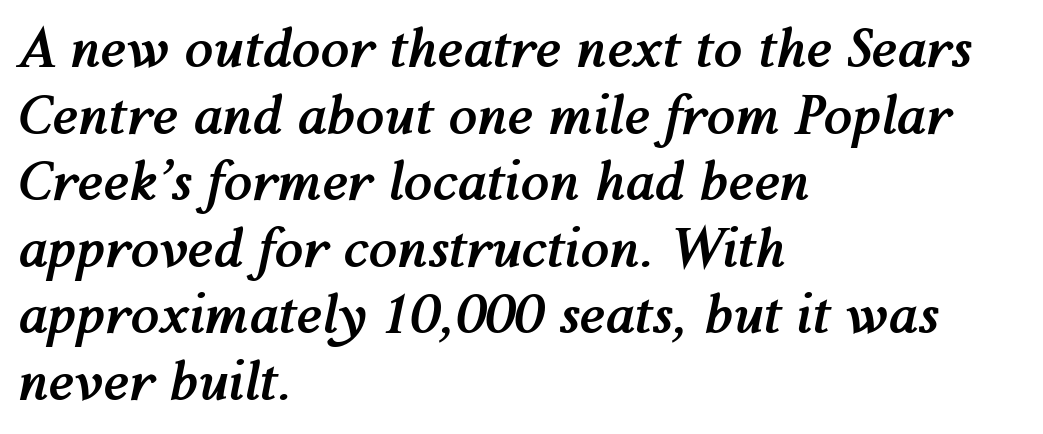
Q: Is the text bold? A: Yes.
Q: Is the text italic (slanted)? A: Yes, it leans right by about 12 degrees.
Q: Is the text underlined? A: No.
Q: How is the paragraph aligned? A: Left-aligned.
Q: Is the spacing between letters normal or unusually wide? A: Normal.
Q: Is the spacing between lines tight, normal or loose? A: Normal.
Q: Width (condensed, normal, or wide)? A: Normal.
Q: Stroke contrast? A: Medium.
Q: x-height? A: Medium.
Q: Monospaced? A: No.
